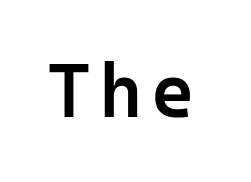
Each letter, wide or thin by design, is forced into the same width here. Does the weight exceed regular? Yes, but only to semibold. Look at the bottom of the vertical strokes: they stop flat, with no serifs. A clean baseline with only descenders dipping below it. This is roman type, the default non-slanted kind.
